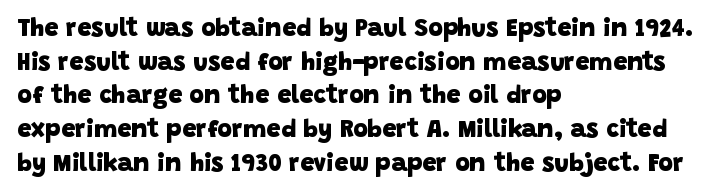
The image shows 25 px bold type; set left-aligned, normal line spacing (1.35x), normal letter spacing, not underlined.
